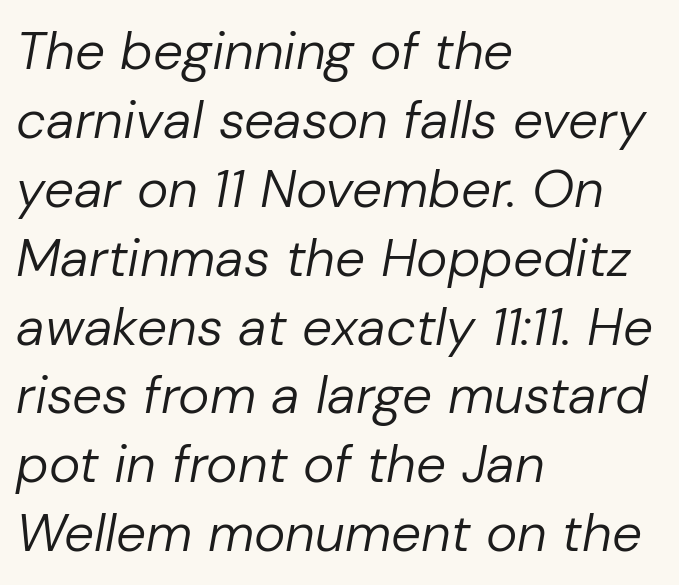
Q: Is the text bold? A: No.
Q: Is the text italic (slanted)? A: Yes, it leans right by about 10 degrees.
Q: Is the text underlined? A: No.
Q: How is the paragraph aligned? A: Left-aligned.
Q: Is the spacing between letters normal or unusually wide? A: Normal.
Q: Is the spacing between lines tight, normal or loose? A: Normal.
Q: Width (condensed, normal, or wide)? A: Normal.
Q: Stroke contrast? A: Low.
Q: x-height? A: Medium.
Q: Monospaced? A: No.
